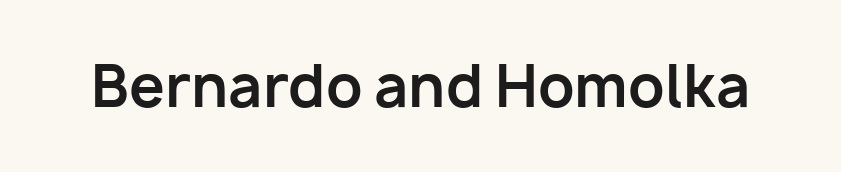
The image shows 57 px bold sans-serif type, upright; set normal letter spacing, not underlined; low stroke contrast and a medium x-height.
